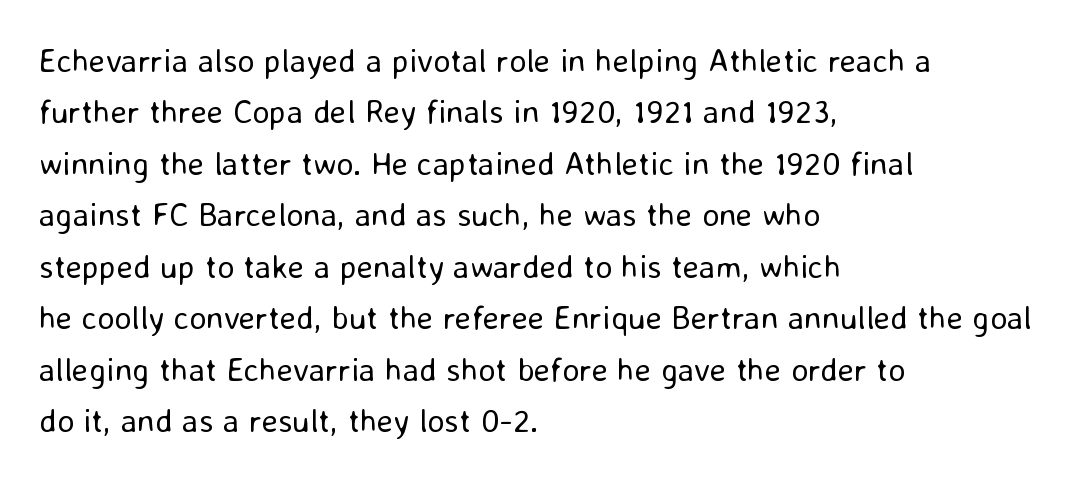
Posture: upright roman. Check under the words: just untouched page. No extra tracking has been applied to these lines. The space between consecutive lines is moderate.
